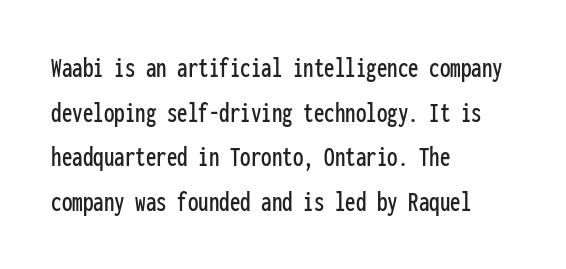
{"serif": "no", "italic": "no", "width": "condensed", "stroke_contrast": "low", "x_height": "medium", "monospaced": "yes", "underline": "no", "align": "left", "line_spacing": "normal", "line_spacing_ratio": 1.49, "letter_spacing": "normal", "letter_spacing_em": 0.0, "glyph_px": 30}
